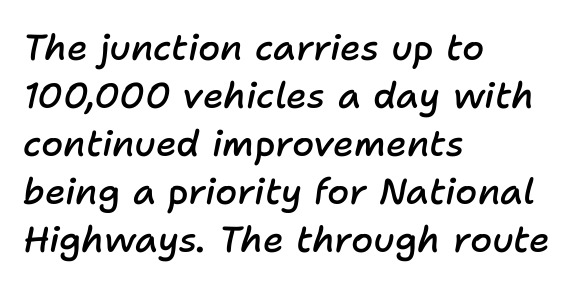
The image shows 36 px semibold type, italic (leaning right); set left-aligned, normal line spacing (1.33x), normal letter spacing, not underlined; low stroke contrast and a medium x-height.
